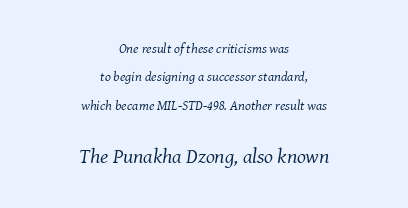
{"italic": "yes", "lean": "right", "slant_degrees": 8, "bold": "no", "underline": "no", "align": "center", "line_spacing": "loose", "line_spacing_ratio": 2.02, "letter_spacing": "normal", "letter_spacing_em": 0.0, "larger_block": "second", "size_ratio": 1.5, "glyph_px": 21}
